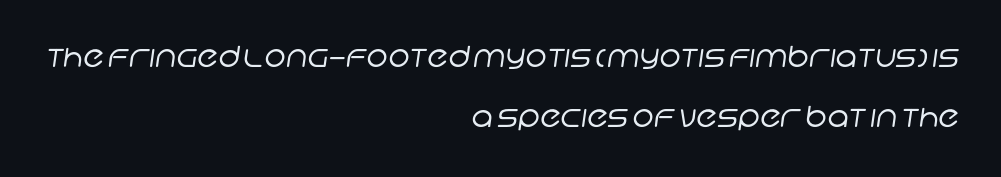
{"serif": "no", "bold": "no", "weight": "regular", "width": "normal", "stroke_contrast": "low", "x_height": "large", "monospaced": "no", "underline": "no", "align": "right", "line_spacing": "loose", "line_spacing_ratio": 2.08, "letter_spacing": "normal", "letter_spacing_em": 0.0, "glyph_px": 29}
